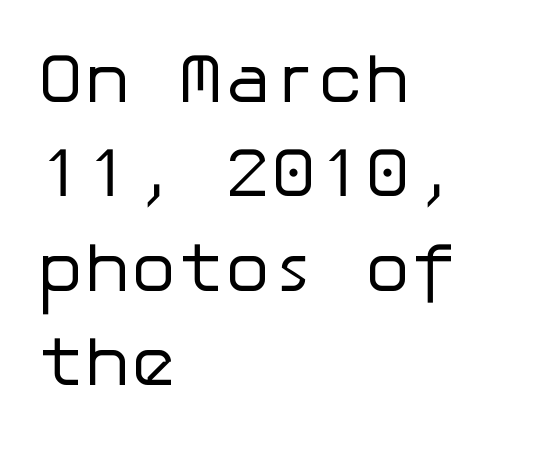
Q: Is the text bold? A: No.
Q: Is the text italic (slanted)? A: No, it is upright.
Q: Is the typeface a serif or a sans-serif typeface? A: Sans-serif.
Q: Is the text underlined? A: No.
Q: How is the paragraph aligned? A: Left-aligned.
Q: Is the spacing between letters normal or unusually wide? A: Normal.
Q: Is the spacing between lines tight, normal or loose? A: Normal.
Q: Width (condensed, normal, or wide)? A: Normal.
Q: Stroke contrast? A: Low.
Q: x-height? A: Medium.
